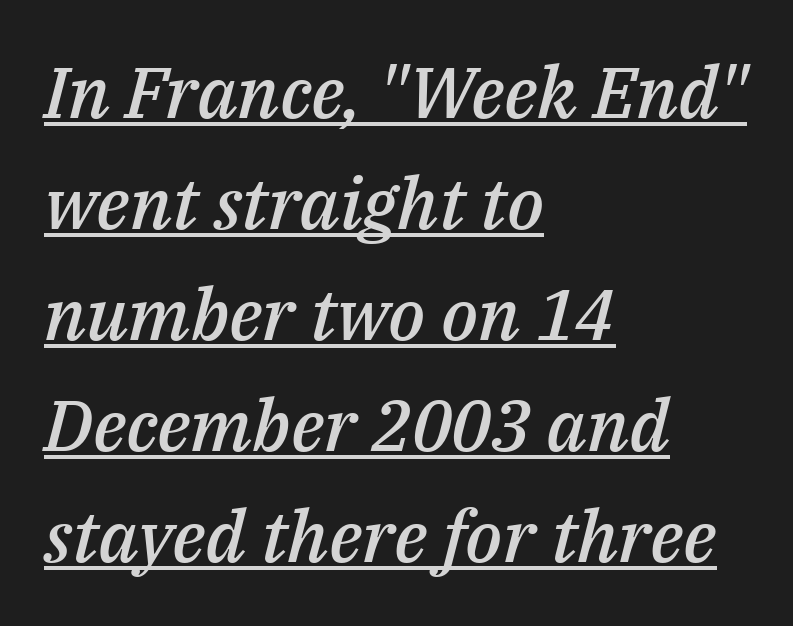
{"italic": "yes", "lean": "right", "slant_degrees": 14, "bold": "semi", "weight": "semibold", "width": "normal", "stroke_contrast": "medium", "x_height": "medium", "monospaced": "no", "underline": "yes", "align": "left", "line_spacing": "normal", "line_spacing_ratio": 1.54, "letter_spacing": "normal", "letter_spacing_em": 0.0, "glyph_px": 72}
